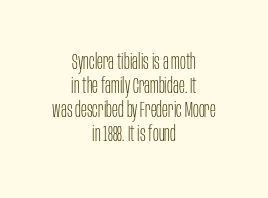
These lines stack symmetrically, like a column narrowing and widening about its center. Caption: face not bold, strokes unweighted. Posture: vertical. Baseline-to-baseline distance is barely more than the letter height. Bare-footed words on every line. Glyph-to-glyph distance matches everyday printed text.
